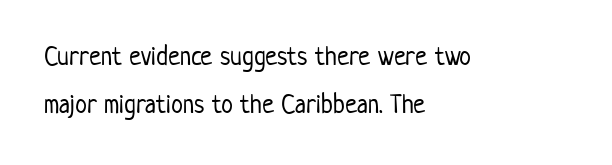
Q: Is the text bold? A: No.
Q: Is the text italic (slanted)? A: No, it is upright.
Q: Is the text underlined? A: No.
Q: How is the paragraph aligned? A: Left-aligned.
Q: Is the spacing between letters normal or unusually wide? A: Normal.
